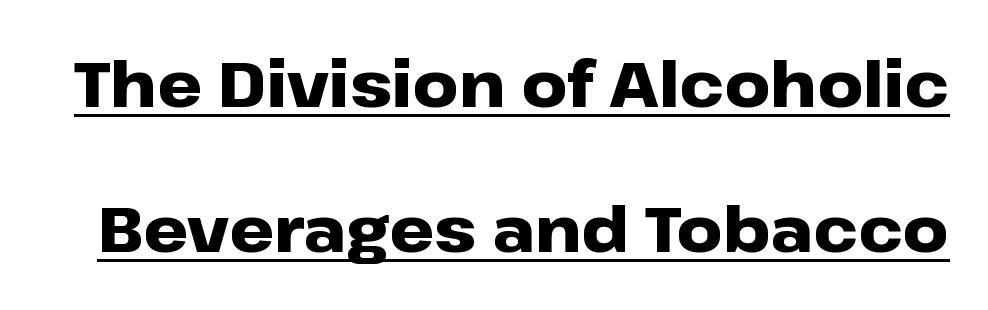
Q: Is the text bold? A: Yes.
Q: Is the text italic (slanted)? A: No, it is upright.
Q: Is the typeface a serif or a sans-serif typeface? A: Sans-serif.
Q: Is the text underlined? A: Yes.
Q: Is the spacing between letters normal or unusually wide? A: Normal.
Q: Is the spacing between lines tight, normal or loose? A: Loose.
Q: Width (condensed, normal, or wide)? A: Wide.
Q: Stroke contrast? A: Low.
Q: x-height? A: Medium.
Q: Monospaced? A: No.
